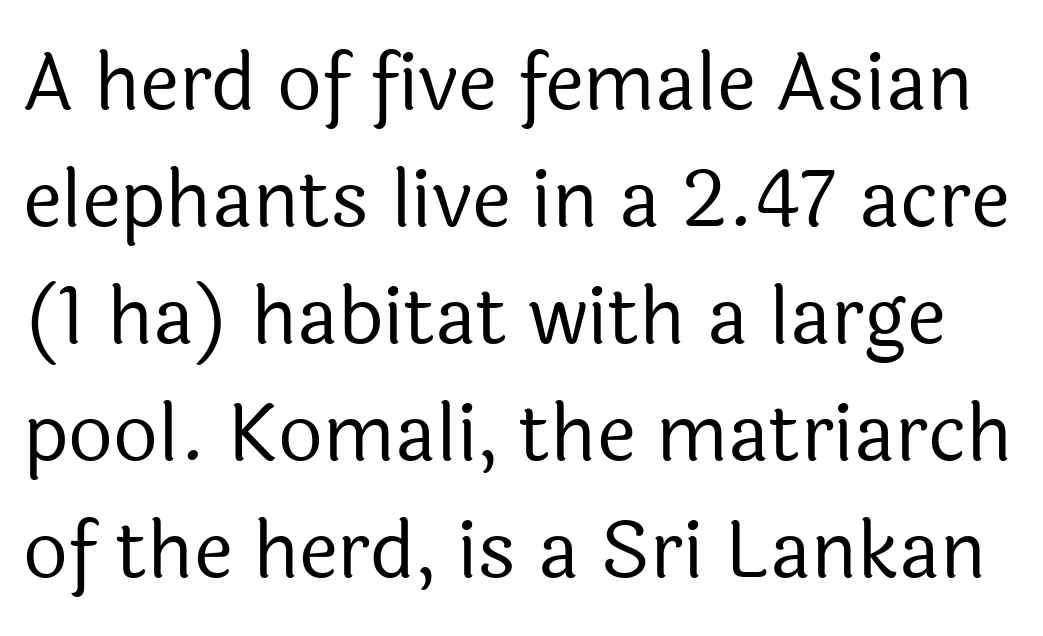
Q: Is the text bold? A: No.
Q: Is the text italic (slanted)? A: No, it is upright.
Q: Is the typeface a serif or a sans-serif typeface? A: Sans-serif.
Q: Is the text underlined? A: No.
Q: Is the spacing between letters normal or unusually wide? A: Normal.
Q: Is the spacing between lines tight, normal or loose? A: Normal.
Q: Width (condensed, normal, or wide)? A: Normal.
Q: x-height? A: Medium.
Q: Monospaced? A: No.
